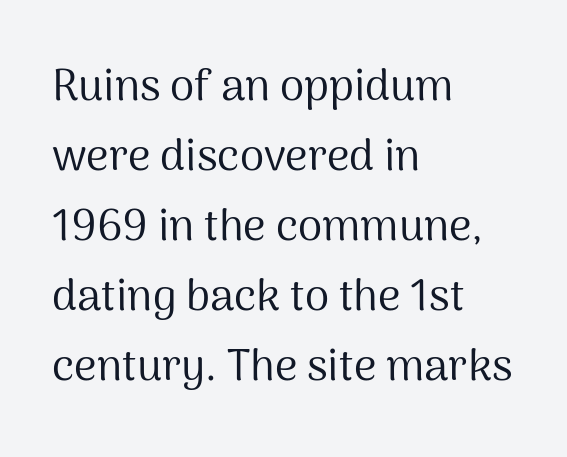
Whoever set this chose a conventional vertical rhythm. Font category for this specimen: sans-serif. The space directly below the letters is spotless. The passage shown is not bold in any degree. A classic flush-left, rag-right setting is used for this passage. The lettering holds an erect, upright posture throughout.
